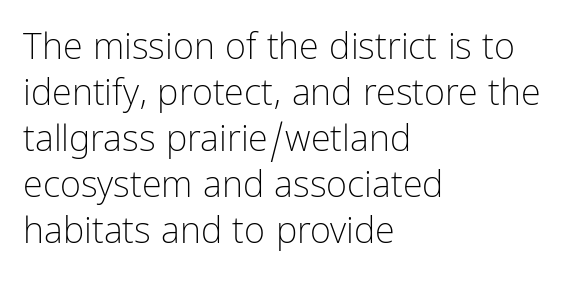
The face looks like a standard text weight, possibly lighter. Honestly, the row spacing looks completely unremarkable. Between one letter and the next there's only the usual sliver of space. The setting favours the left margin, as ordinary paragraphs usually do.
